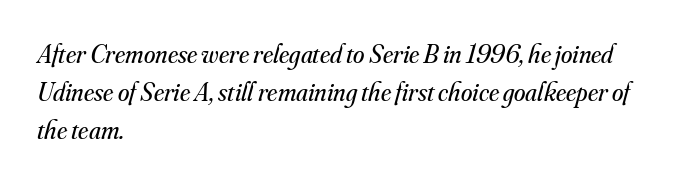
The image shows 26 px text type, italic (leaning right); set left-aligned, normal line spacing (1.47x), normal letter spacing, not underlined.
